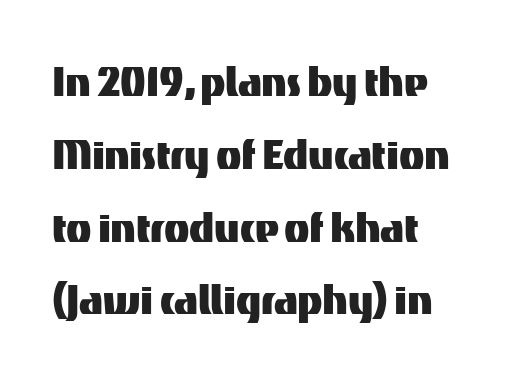
The image shows 52 px sans-serif type, upright; set left-aligned, normal line spacing (1.4x), normal letter spacing, not underlined; medium stroke contrast and a medium x-height.
